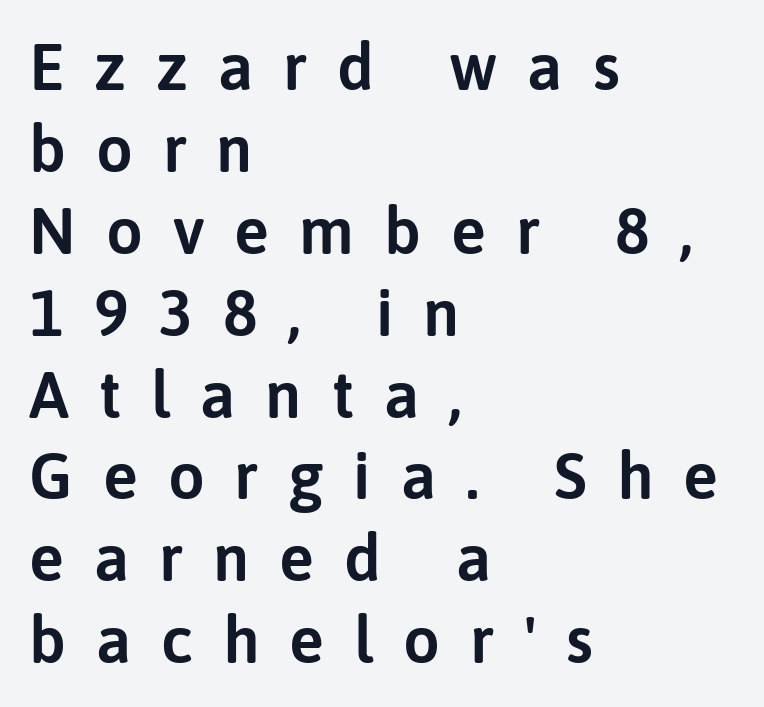
Q: Is the text italic (slanted)? A: No, it is upright.
Q: Is the typeface a serif or a sans-serif typeface? A: Sans-serif.
Q: Is the text underlined? A: No.
Q: How is the paragraph aligned? A: Left-aligned.
Q: Is the spacing between letters normal or unusually wide? A: Unusually wide.
Q: Is the spacing between lines tight, normal or loose? A: Normal.
Q: Width (condensed, normal, or wide)? A: Normal.
Q: Stroke contrast? A: Low.
Q: x-height? A: Medium.
Q: Monospaced? A: No.
